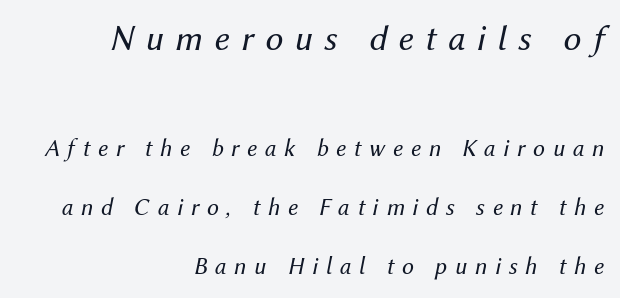
Q: Is the text bold? A: No.
Q: Is the text italic (slanted)? A: Yes, it leans right by about 12 degrees.
Q: Is the text underlined? A: No.
Q: How is the paragraph aligned? A: Right-aligned.
Q: Is the spacing between letters normal or unusually wide? A: Unusually wide.
Q: Is the spacing between lines tight, normal or loose? A: Loose.
Q: Which block of text is set in a larger size, the first (top) or the second (bottom)? A: The first (top) one.
Q: Width (condensed, normal, or wide)? A: Normal.
Q: Stroke contrast? A: Medium.
Q: x-height? A: Medium.
Q: Monospaced? A: No.
